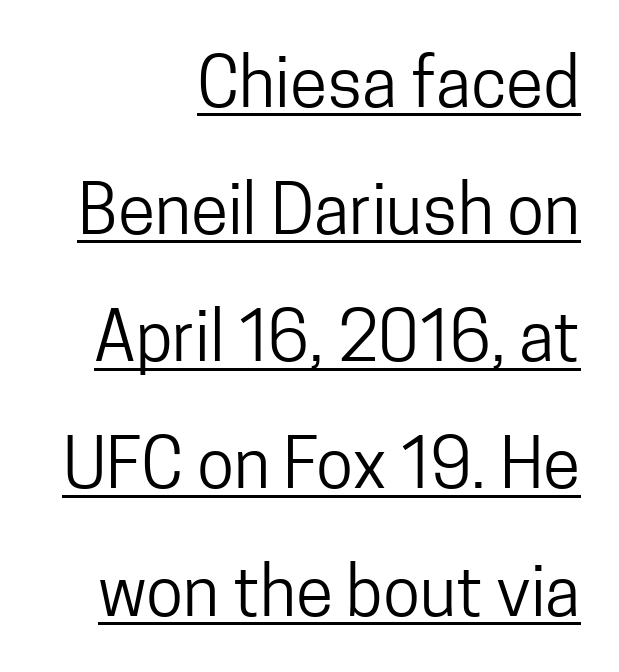
{"serif": "no", "italic": "no", "bold": "no", "weight": "regular", "width": "condensed", "stroke_contrast": "low", "x_height": "medium", "monospaced": "no", "underline": "yes", "align": "right", "line_spacing_ratio": 1.87, "letter_spacing": "normal", "letter_spacing_em": 0.0, "glyph_px": 68}
